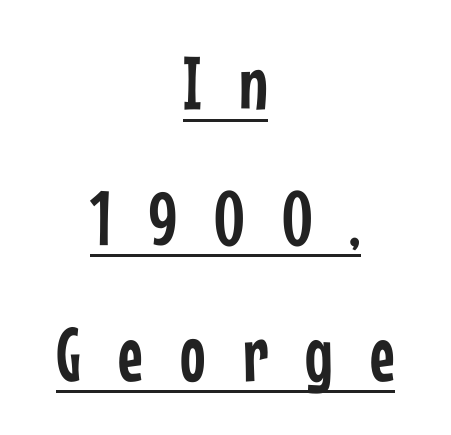
The image shows 76 px condensed sans-serif type, upright; set centered, line spacing 1.78x, unusually wide letter spacing (+0.49 em), underlined; low stroke contrast and a medium x-height.
